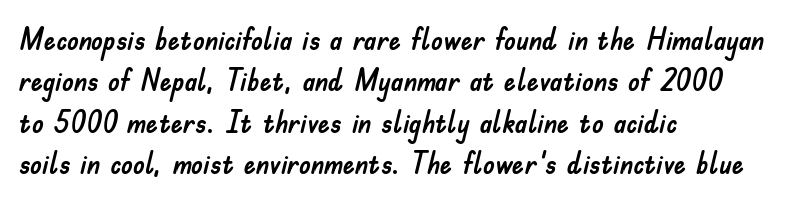
{"serif": "no", "width": "normal", "stroke_contrast": "low", "x_height": "small", "monospaced": "no", "underline": "no", "align": "left", "line_spacing": "normal", "line_spacing_ratio": 1.38, "letter_spacing": "normal", "letter_spacing_em": 0.0, "glyph_px": 30}
